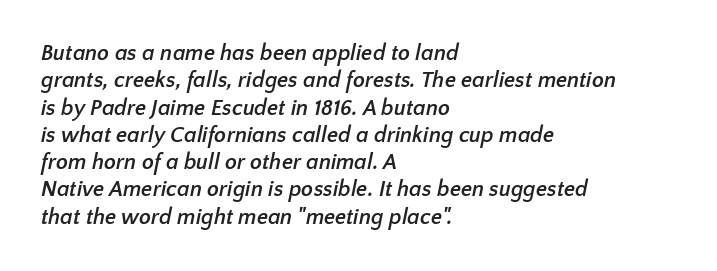
{"bold": "yes", "underline": "no", "align": "left", "line_spacing_ratio": 1.24, "letter_spacing": "normal", "letter_spacing_em": 0.0, "glyph_px": 22}
